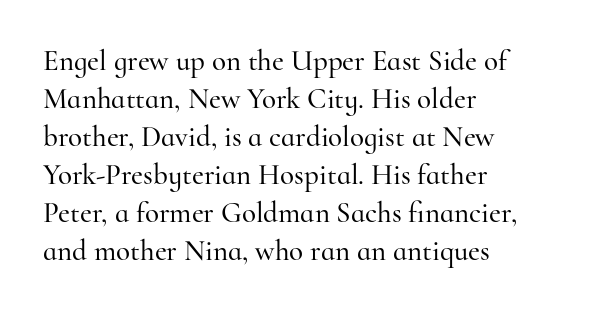
The image shows 29 px serif type, upright; set left-aligned, normal line spacing (1.31x), normal letter spacing, not underlined; high stroke contrast and a small x-height.
